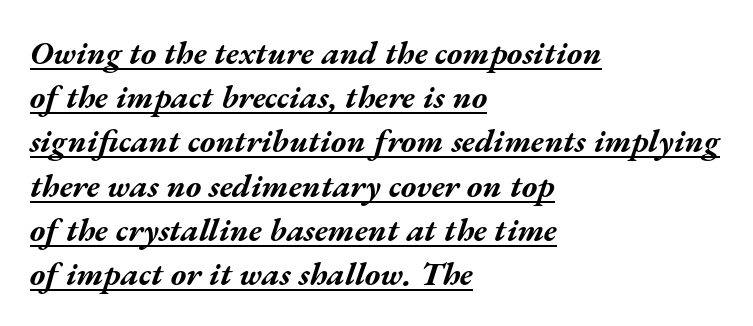
Line beginnings align vertically; line endings do not. Beneath each row of characters lies a ruled line. Interline gaps are of average width in this sample. The glyphs have the mass of a bold cut.
